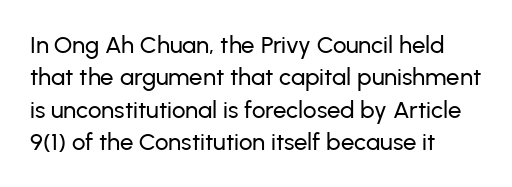
The image shows 24 px text type, upright; set left-aligned, normal line spacing (1.35x), normal letter spacing, not underlined.
